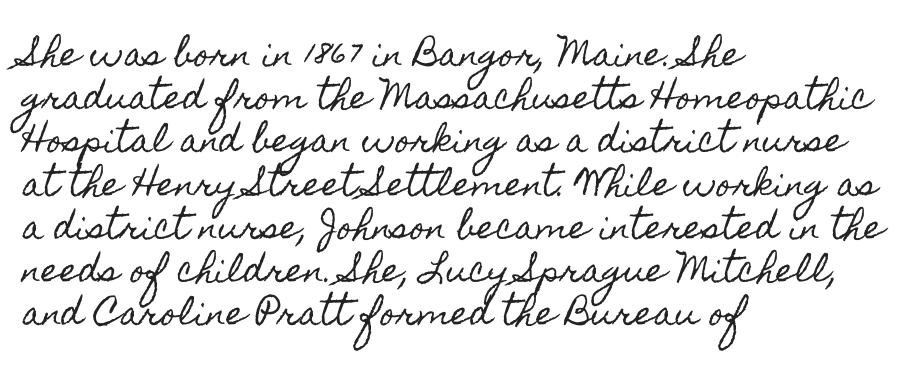
{"width": "condensed", "x_height": "small", "monospaced": "no", "underline": "no", "align": "left", "line_spacing": "normal", "line_spacing_ratio": 1.35, "letter_spacing": "normal", "letter_spacing_em": 0.0, "glyph_px": 32}
